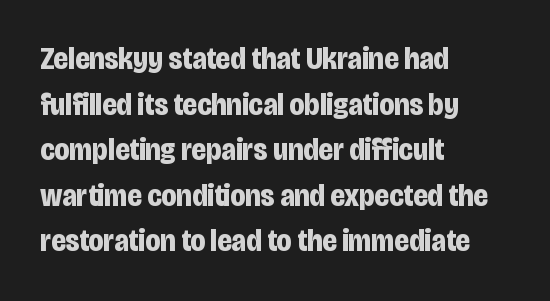
The image shows 31 px bold, condensed sans-serif type, upright; set left-aligned, normal line spacing (1.47x), normal letter spacing, not underlined; low stroke contrast and a large x-height.
